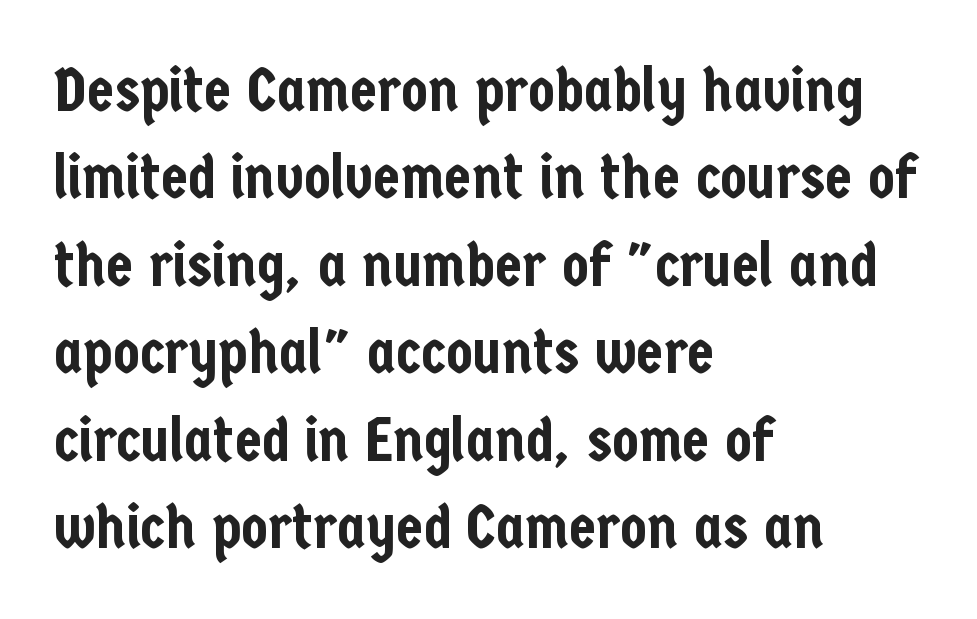
Q: Is the text italic (slanted)? A: No, it is upright.
Q: Is the typeface a serif or a sans-serif typeface? A: Sans-serif.
Q: Is the text underlined? A: No.
Q: How is the paragraph aligned? A: Left-aligned.
Q: Is the spacing between letters normal or unusually wide? A: Normal.
Q: Is the spacing between lines tight, normal or loose? A: Normal.
Q: Width (condensed, normal, or wide)? A: Condensed.
Q: Stroke contrast? A: Low.
Q: x-height? A: Medium.
Q: Monospaced? A: No.
